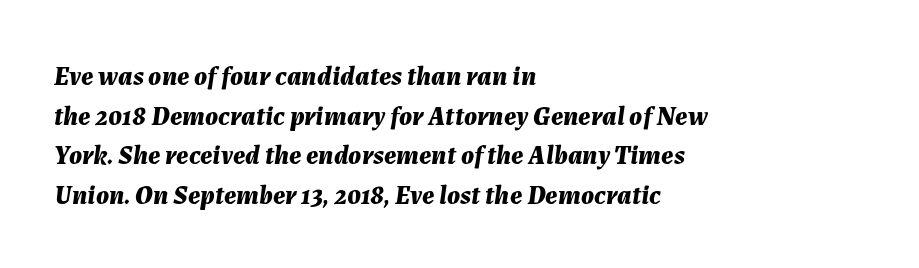
Leftover space on each line is placed entirely after the last word. Reading down the column, the eye jumps a familiar distance to each next line. Does extra space separate the letters? No, they use regular spacing. Plain, unruled lines of type.
